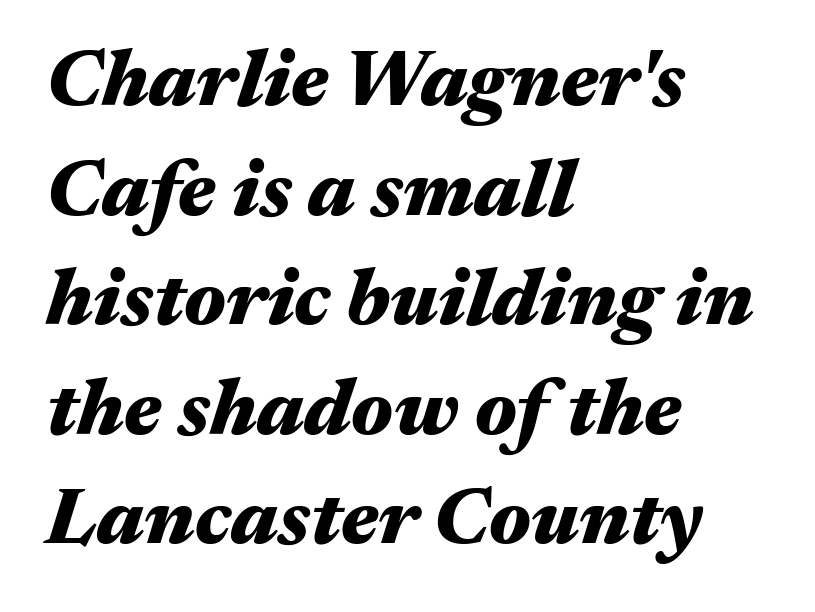
The image shows 80 px heavy, wide type, italic (leaning right); set left-aligned, normal line spacing (1.37x), normal letter spacing, not underlined; medium stroke contrast and a medium x-height.
